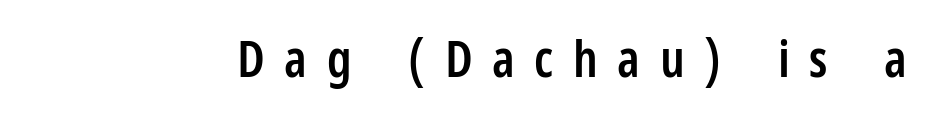
Q: Is the text bold? A: Semi-bold.
Q: Is the text italic (slanted)? A: No, it is upright.
Q: Is the typeface a serif or a sans-serif typeface? A: Sans-serif.
Q: Is the text underlined? A: No.
Q: Is the spacing between letters normal or unusually wide? A: Unusually wide.
Q: Width (condensed, normal, or wide)? A: Condensed.
Q: Stroke contrast? A: Low.
Q: x-height? A: Medium.
Q: Monospaced? A: No.
